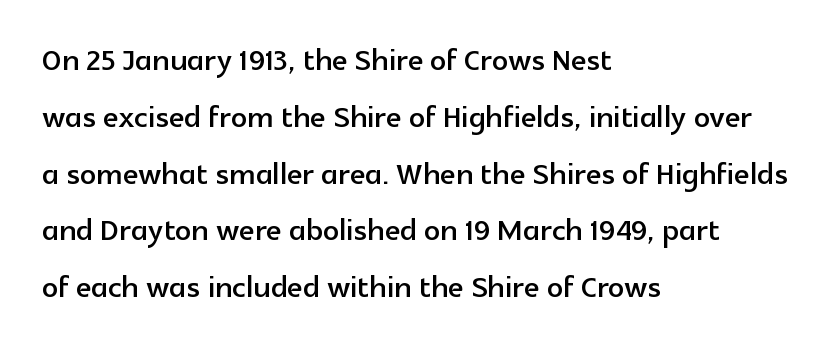
Q: Is the text italic (slanted)? A: No, it is upright.
Q: Is the typeface a serif or a sans-serif typeface? A: Sans-serif.
Q: Is the text underlined? A: No.
Q: How is the paragraph aligned? A: Left-aligned.
Q: Is the spacing between letters normal or unusually wide? A: Normal.
Q: Is the spacing between lines tight, normal or loose? A: Normal.
Q: Width (condensed, normal, or wide)? A: Normal.
Q: x-height? A: Medium.
Q: Monospaced? A: No.
